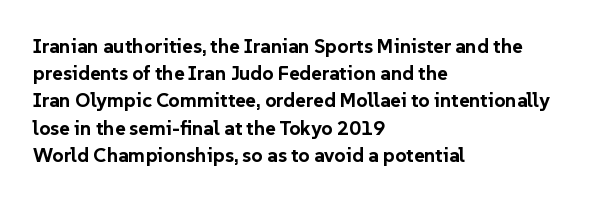
{"italic": "no", "bold": "yes", "underline": "no", "align": "left", "line_spacing": "normal", "line_spacing_ratio": 1.36, "letter_spacing": "normal", "letter_spacing_em": 0.0, "glyph_px": 20}
